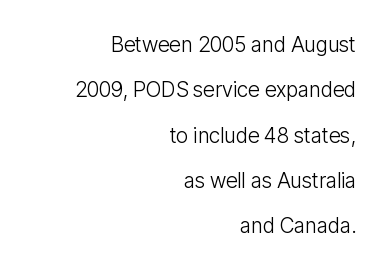
The foot of each line stays bare and open. Stroke mass is kept to a normal reading level or below. It's the straight-up-and-down kind of type. Each new line begins a long way beneath the previous one.
